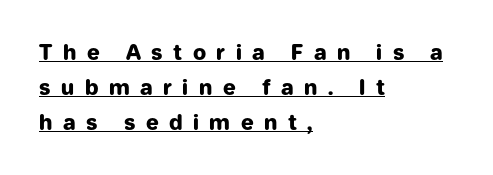
Q: Is the text bold? A: Yes.
Q: Is the text italic (slanted)? A: No, it is upright.
Q: Is the text underlined? A: Yes.
Q: How is the paragraph aligned? A: Left-aligned.
Q: Is the spacing between letters normal or unusually wide? A: Unusually wide.
Q: Is the spacing between lines tight, normal or loose? A: Normal.
